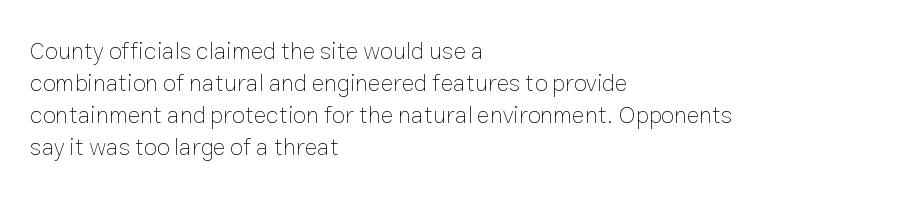
The image shows 24 px text type, upright; set left-aligned, normal line spacing (1.33x), normal letter spacing, not underlined.
